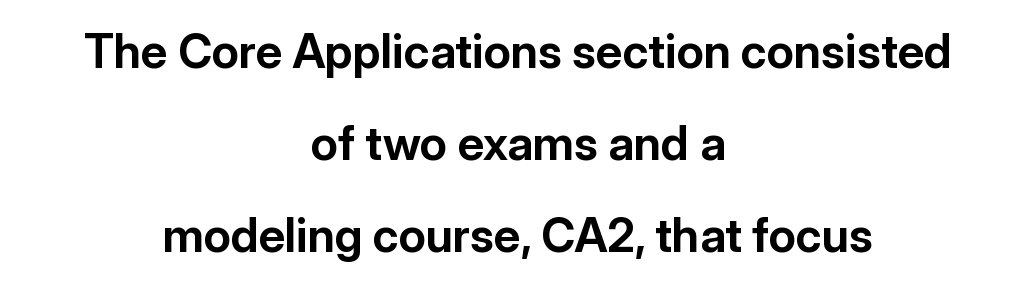
The image shows 47 px bold sans-serif type, upright; set centered, loose line spacing (1.96x), normal letter spacing, not underlined; low stroke contrast and a medium x-height.
